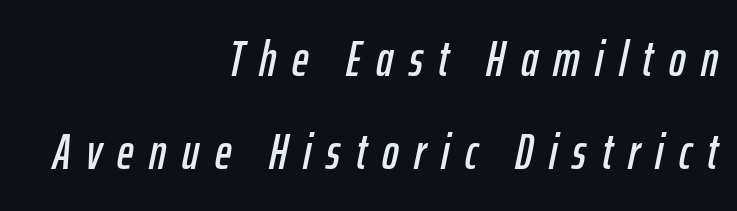
{"italic": "yes", "lean": "right", "slant_degrees": 12, "width": "condensed", "stroke_contrast": "low", "x_height": "medium", "monospaced": "no", "underline": "no", "align": "right", "line_spacing_ratio": 1.87, "letter_spacing": "wide", "letter_spacing_em": 0.31, "glyph_px": 50}
